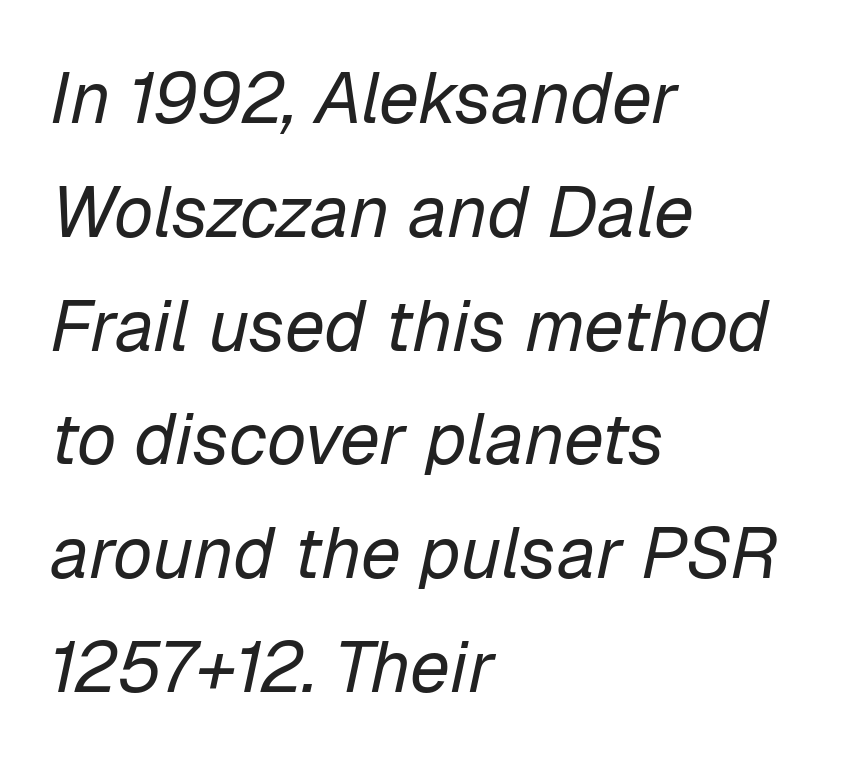
{"italic": "yes", "lean": "right", "slant_degrees": 12, "bold": "no", "weight": "regular", "width": "normal", "stroke_contrast": "low", "x_height": "medium", "monospaced": "no", "underline": "no", "align": "left", "line_spacing": "normal", "line_spacing_ratio": 1.58, "letter_spacing": "normal", "letter_spacing_em": 0.0, "glyph_px": 72}
